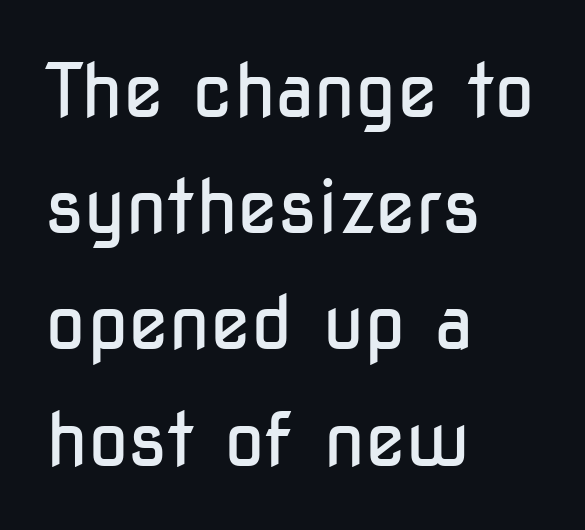
{"serif": "no", "italic": "no", "bold": "no", "weight": "regular", "width": "condensed", "stroke_contrast": "low", "x_height": "medium", "monospaced": "no", "underline": "no", "align": "left", "line_spacing": "normal", "line_spacing_ratio": 1.57, "letter_spacing": "normal", "letter_spacing_em": 0.0, "glyph_px": 74}
